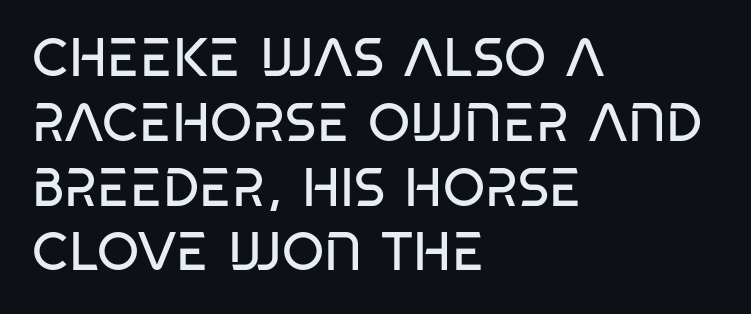
The image shows 54 px regular-weight, condensed sans-serif type; set left-aligned, line spacing 1.2x, normal letter spacing, not underlined; low stroke contrast and a large x-height.
